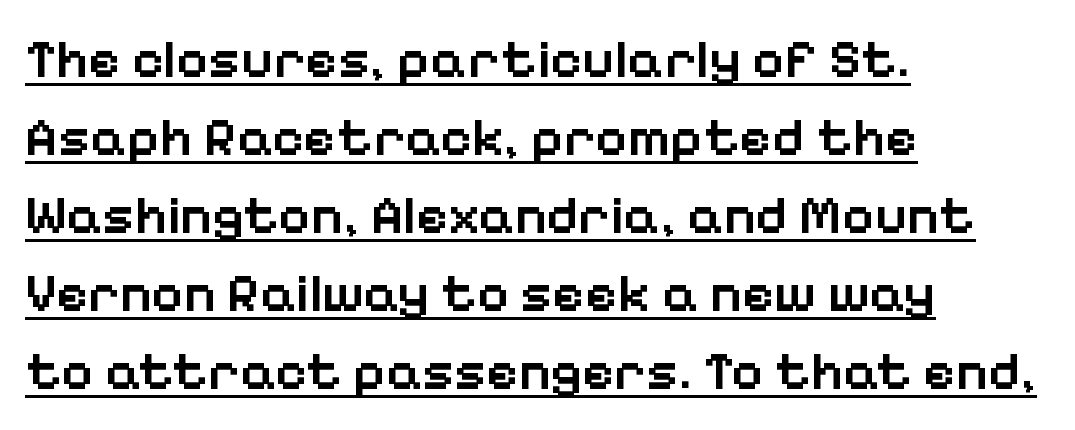
Q: Is the text bold? A: Semi-bold.
Q: Is the text italic (slanted)? A: No, it is upright.
Q: Is the typeface a serif or a sans-serif typeface? A: Sans-serif.
Q: Is the text underlined? A: Yes.
Q: How is the paragraph aligned? A: Left-aligned.
Q: Is the spacing between letters normal or unusually wide? A: Normal.
Q: Is the spacing between lines tight, normal or loose? A: Normal.
Q: Width (condensed, normal, or wide)? A: Normal.
Q: Stroke contrast? A: Low.
Q: x-height? A: Medium.
Q: Monospaced? A: No.
